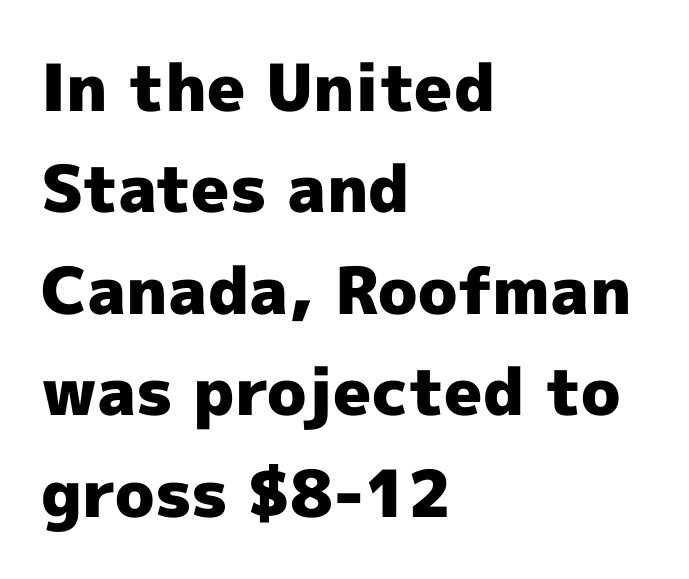
The image shows 65 px heavy sans-serif type, upright; set left-aligned, normal line spacing (1.56x), normal letter spacing, not underlined; a medium x-height.
